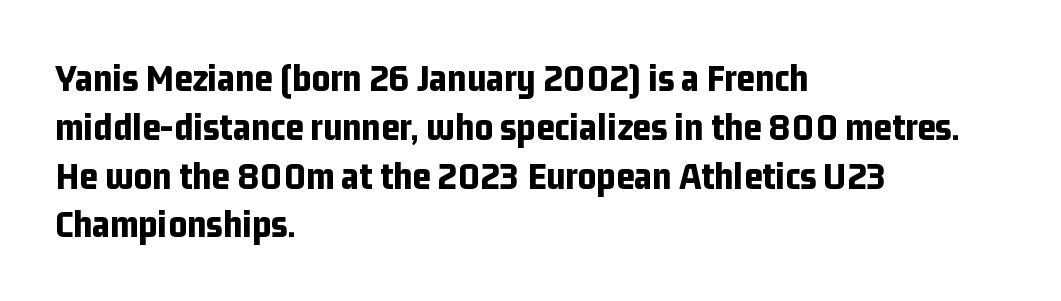
This sample uses plain, unmodified letter spacing. The rendering anchors every line to the left-hand side. A bare baseline throughout the passage. Are there feet on the stems? There aren't — it's a sans.
